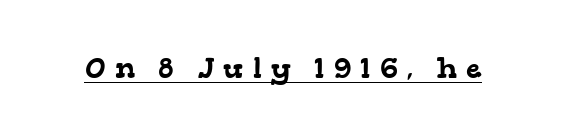
Q: Is the typeface a serif or a sans-serif typeface? A: Serif.
Q: Is the text underlined? A: Yes.
Q: Is the spacing between letters normal or unusually wide? A: Unusually wide.
Q: Width (condensed, normal, or wide)? A: Wide.
Q: Stroke contrast? A: Low.
Q: x-height? A: Medium.
Q: Monospaced? A: No.
